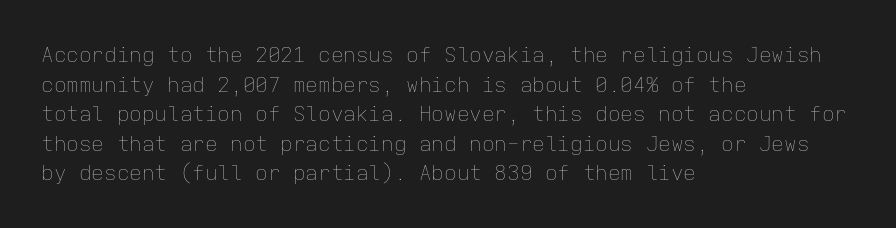
The image shows 21 px text type, upright; set left-aligned, normal line spacing (1.41x), normal letter spacing, not underlined.
